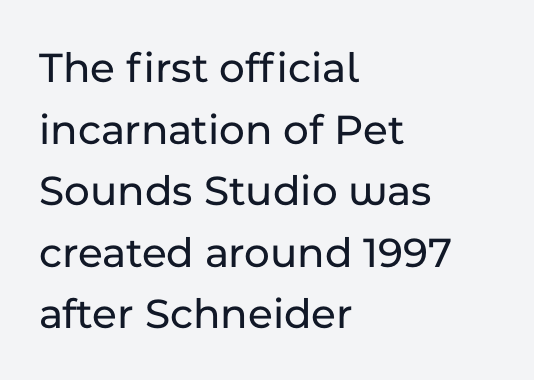
There is no visible air inserted between adjacent glyphs. The glyphs are unaccompanied by any horizontal stroke below them. Do the characters align in a grid? No, the font is proportional. Each new line begins a customary step beneath the previous one.
